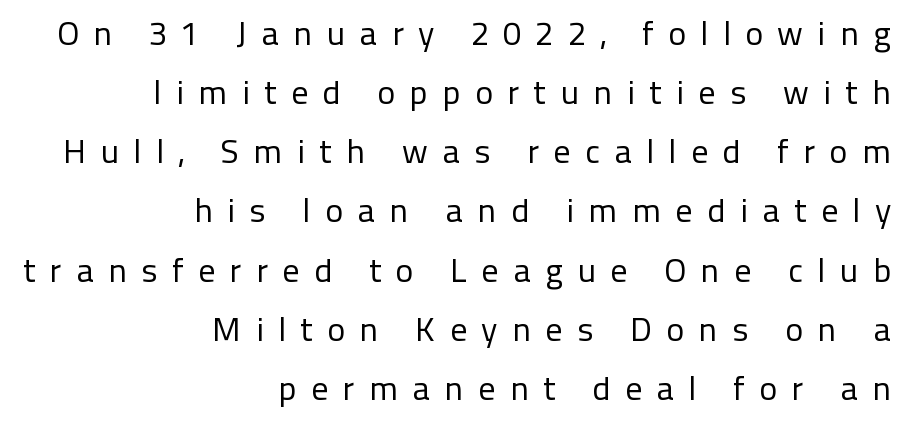
Stroke terminals: plain, sans-serif. How are the letters spaced? Widely, with obvious added tracking. A bare baseline throughout the passage. The letters advance in unequal steps, a hallmark of proportional type. The specimen reads as upright at a glance. Leftover space on each line is placed entirely before the opening word.
